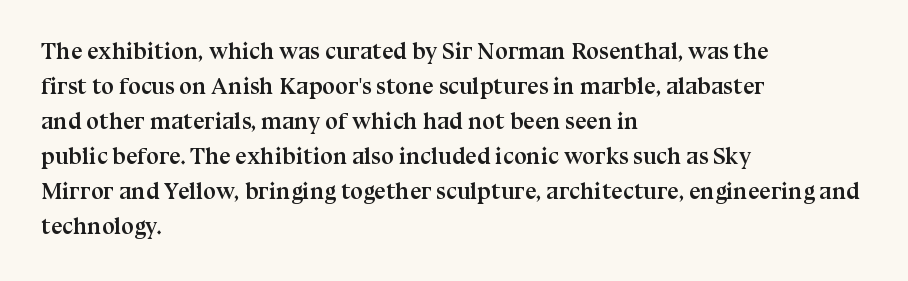
A normal amount of white space separates one row of letters from the next. The lines in this sample share a left origin and differ only in where they stop. Characters follow at the spacing the type designer built in. In terms of weight, the rendering is a true, heavy bold.
